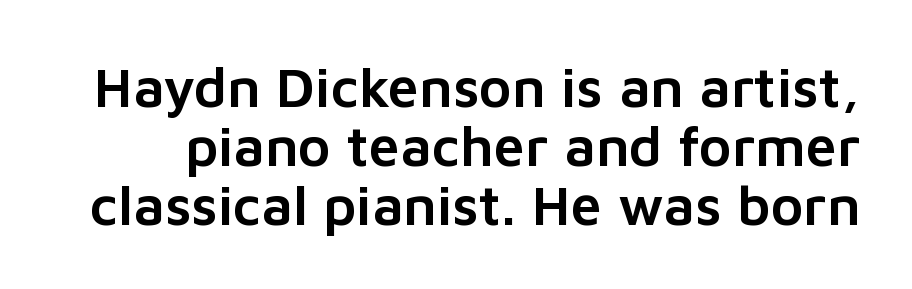
{"serif": "no", "italic": "no", "width": "normal", "stroke_contrast": "low", "x_height": "medium", "monospaced": "no", "underline": "no", "line_spacing": "tight", "line_spacing_ratio": 1.05, "letter_spacing": "normal", "letter_spacing_em": 0.0, "glyph_px": 56}
